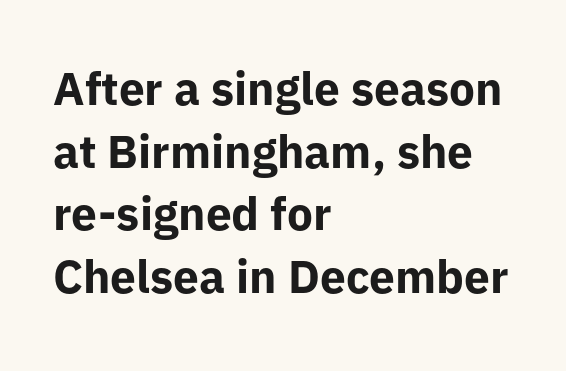
Q: Is the text bold? A: Yes.
Q: Is the text italic (slanted)? A: No, it is upright.
Q: Is the typeface a serif or a sans-serif typeface? A: Sans-serif.
Q: Is the text underlined? A: No.
Q: How is the paragraph aligned? A: Left-aligned.
Q: Is the spacing between letters normal or unusually wide? A: Normal.
Q: Is the spacing between lines tight, normal or loose? A: Normal.
Q: Width (condensed, normal, or wide)? A: Normal.
Q: Stroke contrast? A: Low.
Q: x-height? A: Medium.
Q: Monospaced? A: No.
